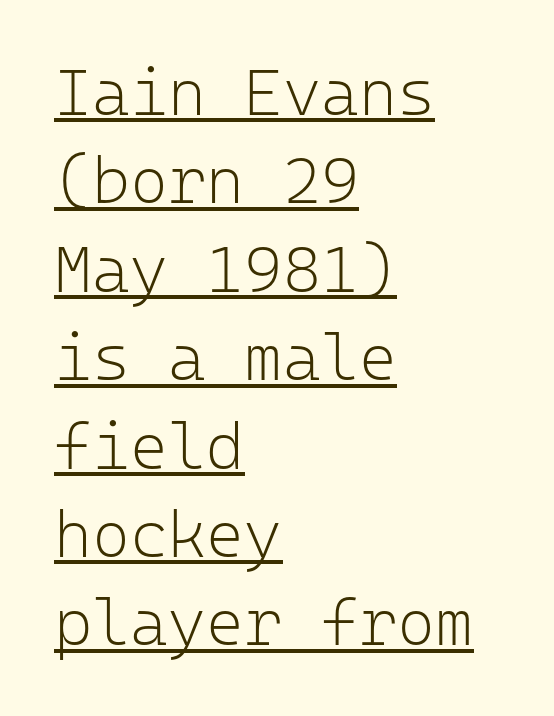
The image shows 65 px light sans-serif type, upright, monospaced; set left-aligned, normal line spacing (1.36x), normal letter spacing, underlined; low stroke contrast and a medium x-height.
